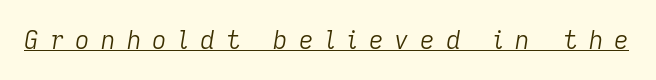
The image shows 25 px text type, italic (leaning right); set unusually wide letter spacing (+0.45 em), underlined.
